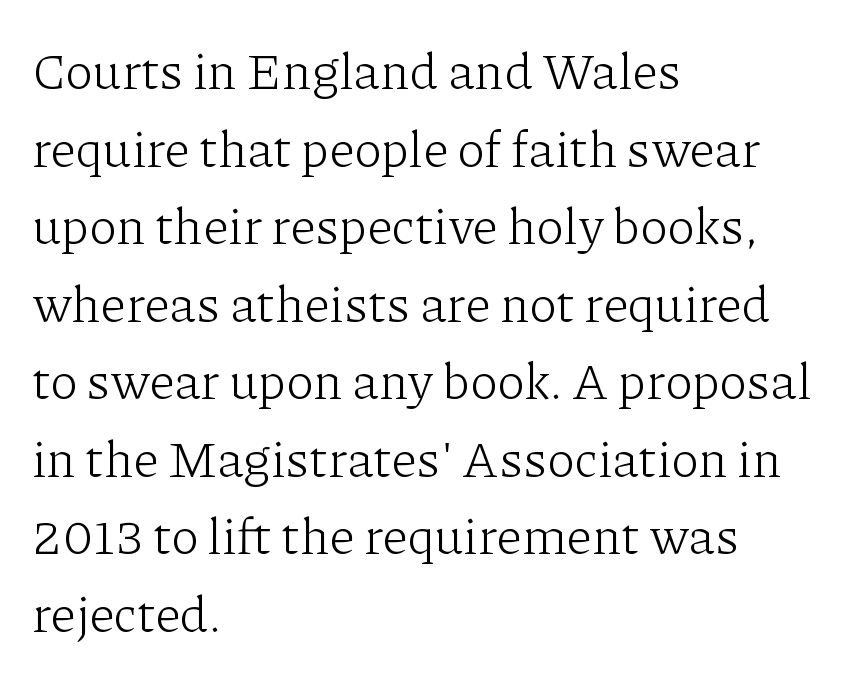
Q: Is the text bold? A: No.
Q: Is the text italic (slanted)? A: No, it is upright.
Q: Is the typeface a serif or a sans-serif typeface? A: Serif.
Q: Is the text underlined? A: No.
Q: How is the paragraph aligned? A: Left-aligned.
Q: Is the spacing between letters normal or unusually wide? A: Normal.
Q: Is the spacing between lines tight, normal or loose? A: Normal.
Q: Width (condensed, normal, or wide)? A: Normal.
Q: Stroke contrast? A: Low.
Q: x-height? A: Medium.
Q: Monospaced? A: No.
